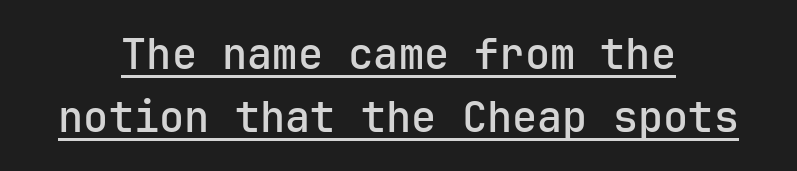
The image shows 42 px semibold sans-serif type, upright; set centered, normal line spacing (1.49x), normal letter spacing, underlined; low stroke contrast and a medium x-height.
